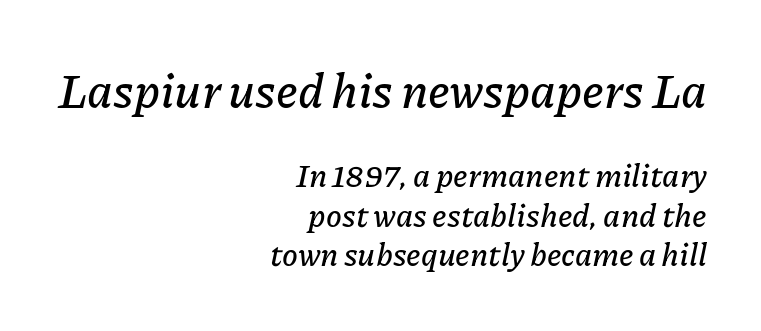
The line texture is even and compact thanks to regular tracking. The face used here is proportionally spaced, like ordinary book or web type. Compare the two chunks: the upper has the greater cap height. Type without underlining. Yep, that's italic — everything's leaning. Every row of glyphs terminates at an identical x-position on the right.
